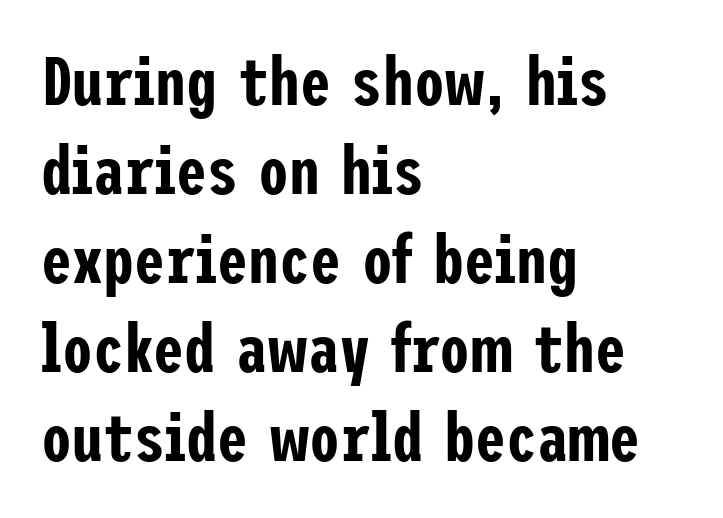
This sample uses a sans-serif face. The paragraph has a hard left edge and a soft right edge. The string is rendered with underlining switched off. Compared with typical paragraphs, the rows here are spaced about the same. The lettering holds an erect, upright posture throughout.
